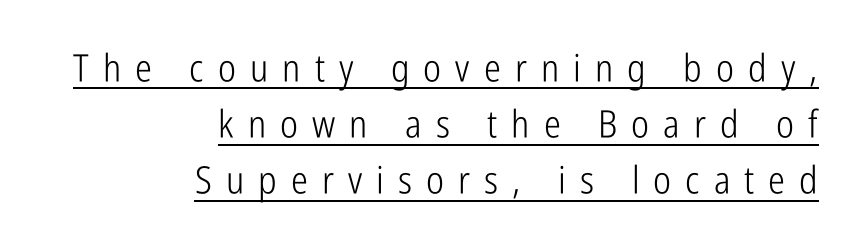
The type sits square on the baseline with zero lean. Do the characters align in a grid? No, the font is proportional. Regarding serifs, this sample does without them. Does extra space separate the letters? Yes, quite a lot of it. Leading: standard. The typesetter chose a ragged-left arrangement here.
